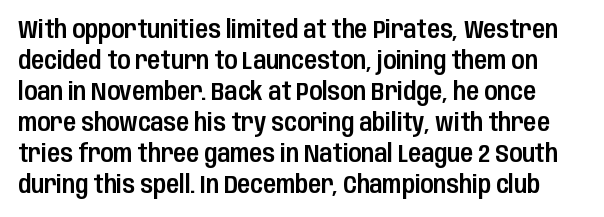
{"italic": "no", "underline": "no", "line_spacing": "normal", "line_spacing_ratio": 1.29, "letter_spacing": "normal", "letter_spacing_em": 0.0, "glyph_px": 24}
